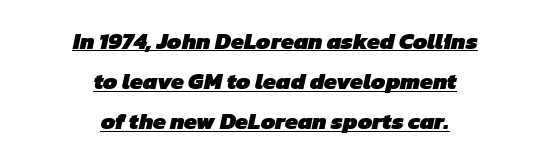
Q: Is the text bold? A: Yes.
Q: Is the text underlined? A: Yes.
Q: How is the paragraph aligned? A: Centered.
Q: Is the spacing between letters normal or unusually wide? A: Normal.
